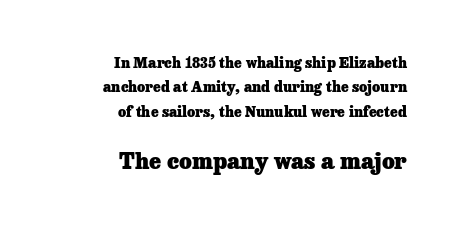
Q: Is the text bold? A: Yes.
Q: Is the text italic (slanted)? A: No, it is upright.
Q: Is the text underlined? A: No.
Q: How is the paragraph aligned? A: Right-aligned.
Q: Is the spacing between letters normal or unusually wide? A: Normal.
Q: Which block of text is set in a larger size, the first (top) or the second (bottom)? A: The second (bottom) one.
